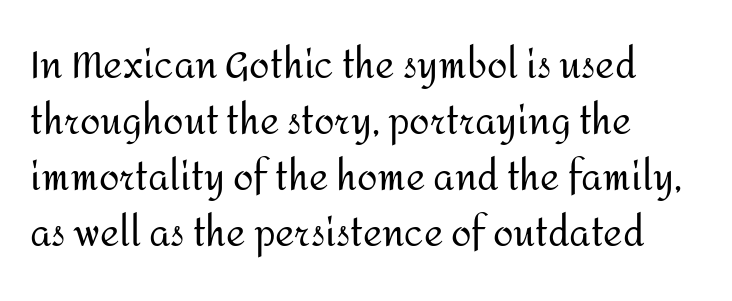
Q: Is the text bold? A: No.
Q: Is the text italic (slanted)? A: No, it is upright.
Q: Is the typeface a serif or a sans-serif typeface? A: Sans-serif.
Q: Is the text underlined? A: No.
Q: How is the paragraph aligned? A: Left-aligned.
Q: Is the spacing between letters normal or unusually wide? A: Normal.
Q: Is the spacing between lines tight, normal or loose? A: Normal.
Q: Width (condensed, normal, or wide)? A: Normal.
Q: Stroke contrast? A: Medium.
Q: x-height? A: Medium.
Q: Monospaced? A: No.
